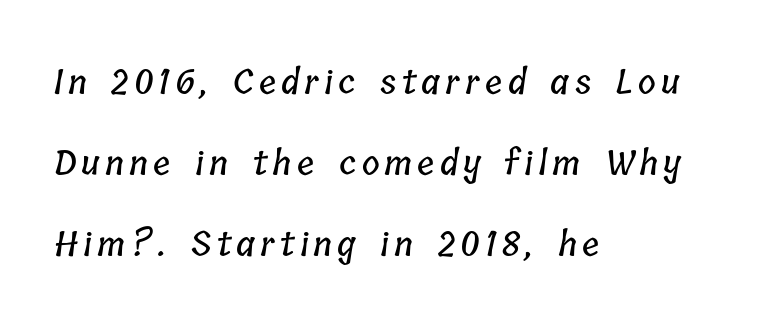
A typesetter would call this proportional, since set widths differ per character. The baseline area is clear. One glance says open: line gaps are wider than usual. Left-aligned paragraph, ragged on the right.
